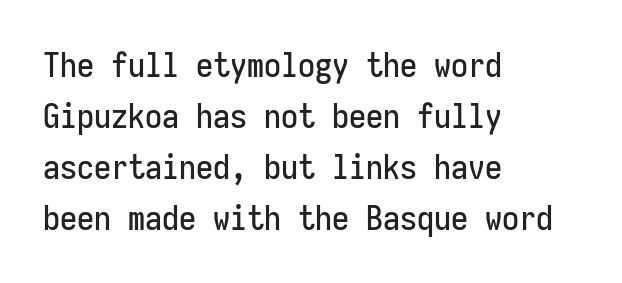
{"serif": "no", "italic": "no", "width": "condensed", "stroke_contrast": "low", "x_height": "medium", "monospaced": "yes", "underline": "no", "align": "left", "line_spacing": "normal", "line_spacing_ratio": 1.5, "letter_spacing": "normal", "letter_spacing_em": 0.0, "glyph_px": 34}
